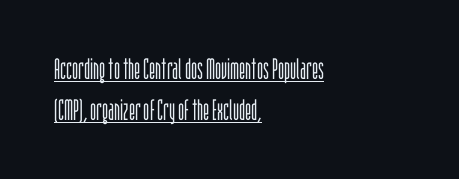
The image shows 29 px light, condensed sans-serif type, upright; set left-aligned, normal line spacing (1.4x), normal letter spacing, underlined; low stroke contrast and a large x-height.
